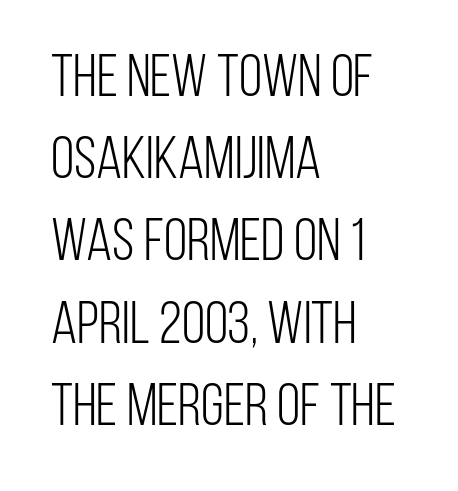
Q: Is the text bold? A: No.
Q: Is the text italic (slanted)? A: No, it is upright.
Q: Is the typeface a serif or a sans-serif typeface? A: Sans-serif.
Q: Is the text underlined? A: No.
Q: How is the paragraph aligned? A: Left-aligned.
Q: Is the spacing between letters normal or unusually wide? A: Normal.
Q: Is the spacing between lines tight, normal or loose? A: Normal.
Q: Width (condensed, normal, or wide)? A: Condensed.
Q: Stroke contrast? A: Low.
Q: x-height? A: Large.
Q: Monospaced? A: No.
